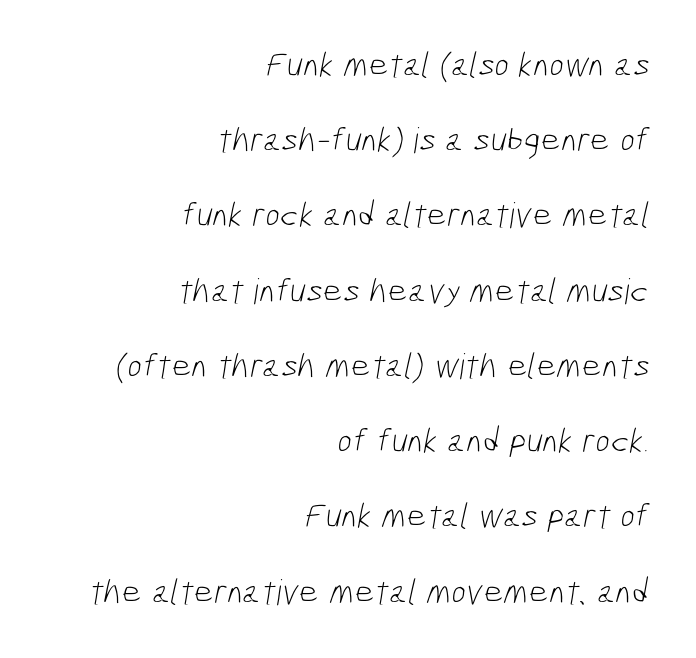
The image shows 35 px light, condensed sans-serif type; set right-aligned, loose line spacing (2.15x), normal letter spacing, not underlined; low stroke contrast and a medium x-height.
